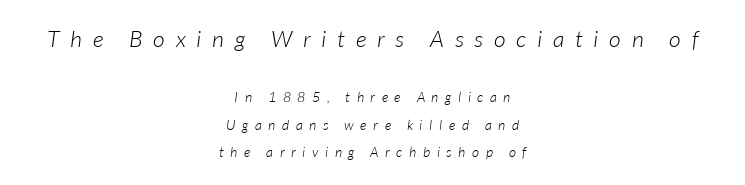
Type size steps down from the first block to the second. Each new line begins a long way beneath the previous one. Caption: expanded tracking, letters set apart. The typography opts for an oblique posture over an upright one. Descenders hang freely into open space.
